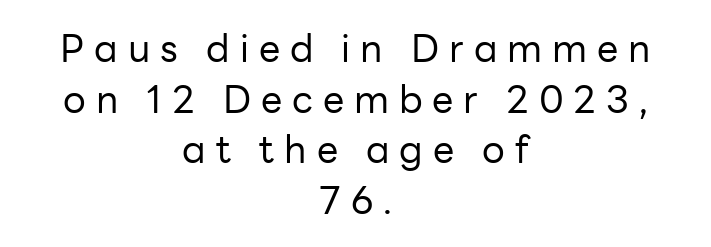
Q: Is the text bold? A: No.
Q: Is the text italic (slanted)? A: No, it is upright.
Q: Is the typeface a serif or a sans-serif typeface? A: Sans-serif.
Q: Is the text underlined? A: No.
Q: How is the paragraph aligned? A: Centered.
Q: Is the spacing between letters normal or unusually wide? A: Unusually wide.
Q: Is the spacing between lines tight, normal or loose? A: Normal.
Q: Width (condensed, normal, or wide)? A: Normal.
Q: Stroke contrast? A: Low.
Q: x-height? A: Medium.
Q: Monospaced? A: No.
